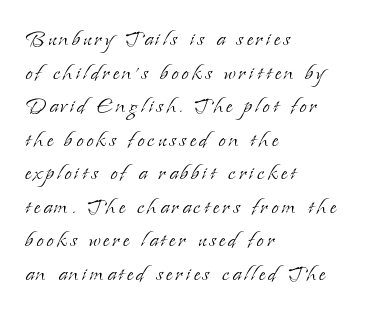
{"bold": "no", "underline": "no", "align": "left", "line_spacing": "normal", "line_spacing_ratio": 1.29, "glyph_px": 26}
